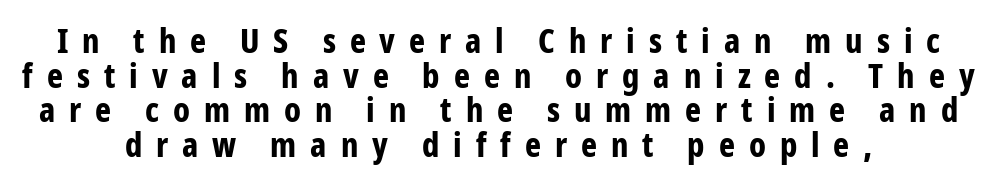
Its strokes are broad and dark, the hallmark of bold type. The passage shown is typeset with a sans-serif family. Varying glyph widths throughout — classic text-font behaviour. A clean baseline with only descenders dipping below it. The lettering stays uniformly vertical, giving the passage a roman look. Teacher's note: observe the equal gaps on both sides — that is centered alignment.
